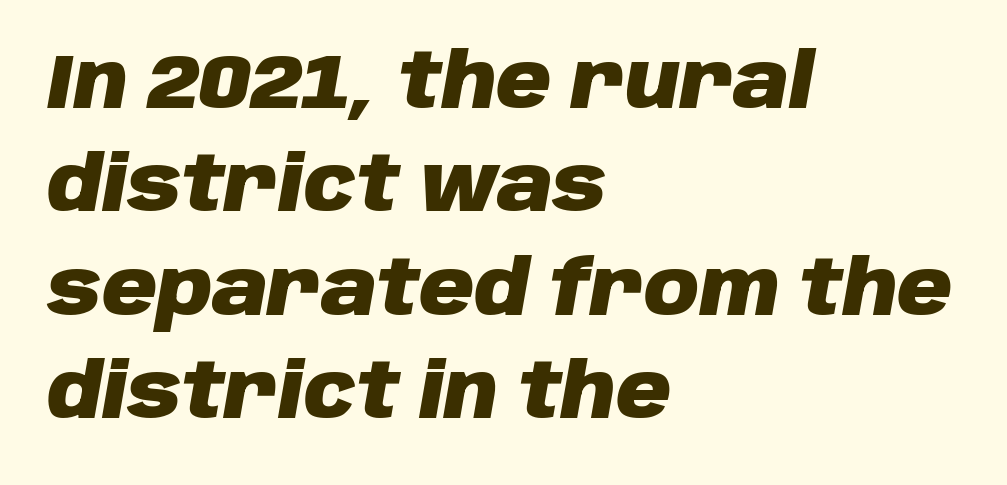
{"italic": "yes", "lean": "right", "slant_degrees": 10, "bold": "yes", "weight": "heavy", "width": "normal", "stroke_contrast": "low", "x_height": "large", "monospaced": "no", "underline": "no", "align": "left", "line_spacing": "normal", "line_spacing_ratio": 1.36, "letter_spacing": "normal", "letter_spacing_em": 0.0, "glyph_px": 76}
